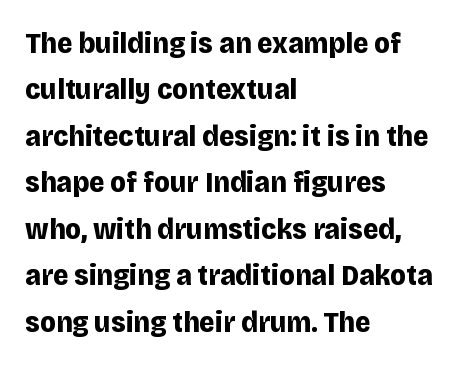
Compared with a centered layout, this one pins lines to the left instead. Proportional: the letters do not fall into vertical columns. Notice how descenders clear the ascenders below comfortably — that's standard leading. Chunky letters — that's bold for sure.
